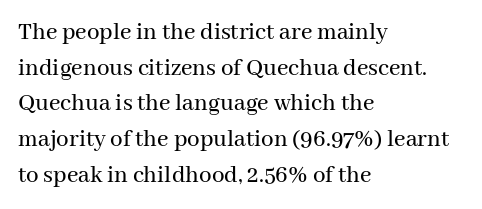
The image shows 25 px text type, upright; set left-aligned, normal line spacing (1.43x), normal letter spacing, not underlined.
